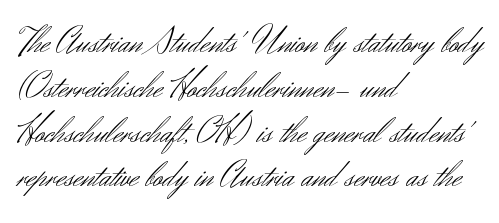
{"serif": "no", "bold": "no", "weight": "light", "width": "normal", "stroke_contrast": "medium", "x_height": "small", "monospaced": "no", "underline": "no", "align": "left", "line_spacing_ratio": 1.21, "letter_spacing": "normal", "letter_spacing_em": 0.0, "glyph_px": 37}
